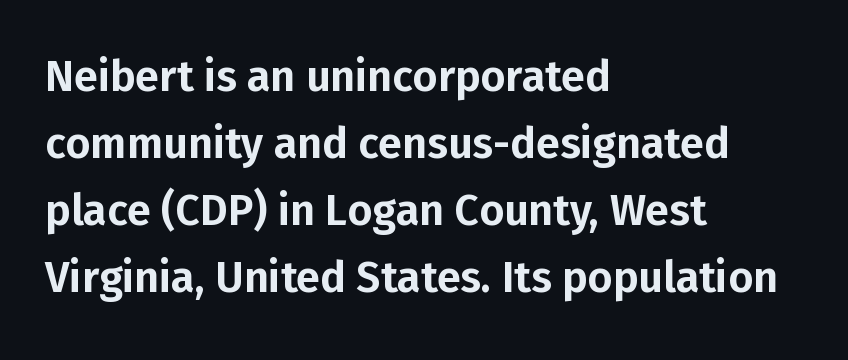
You can tell from the bare stems that sans-serif type was used. A normal amount of white space separates one row of letters from the next. Note the varied advance widths — an 'i' is clearly narrower than an 'm'. Spacing between characters is what you'd get straight out of the box.
